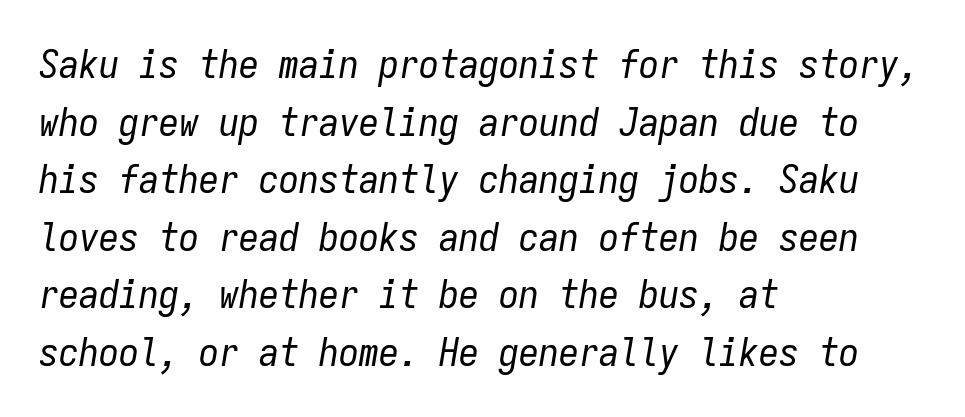
{"italic": "yes", "lean": "right", "slant_degrees": 9, "bold": "no", "weight": "regular", "width": "condensed", "stroke_contrast": "low", "x_height": "medium", "monospaced": "yes", "underline": "no", "align": "left", "line_spacing": "normal", "line_spacing_ratio": 1.44, "letter_spacing": "normal", "letter_spacing_em": 0.0, "glyph_px": 40}
